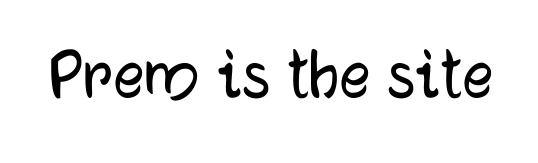
Q: Is the text italic (slanted)? A: No, it is upright.
Q: Is the typeface a serif or a sans-serif typeface? A: Sans-serif.
Q: Is the text underlined? A: No.
Q: Is the spacing between letters normal or unusually wide? A: Normal.
Q: Width (condensed, normal, or wide)? A: Normal.
Q: Stroke contrast? A: Low.
Q: x-height? A: Medium.
Q: Monospaced? A: No.
